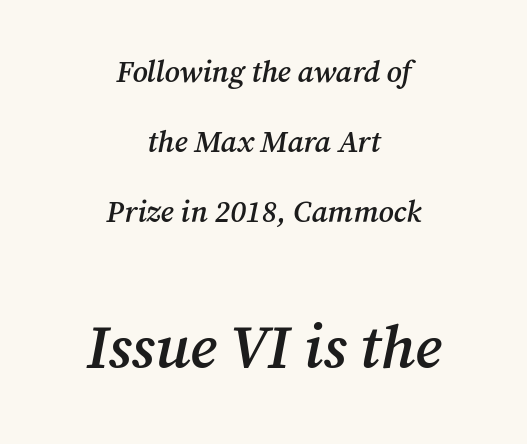
The image shows 61 px semibold serif type, italic (leaning right); set centered, loose line spacing (2.33x), normal letter spacing, not underlined; the second (bottom) block is 2.03x larger; medium stroke contrast and a medium x-height.
